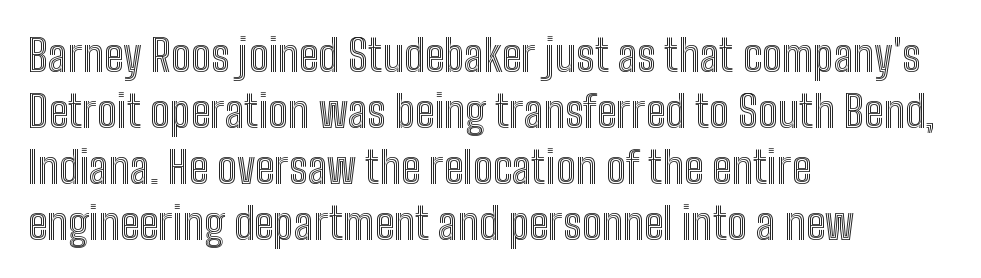
The image shows 44 px condensed type, upright; set left-aligned, normal line spacing (1.27x), normal letter spacing, not underlined; a medium x-height.
